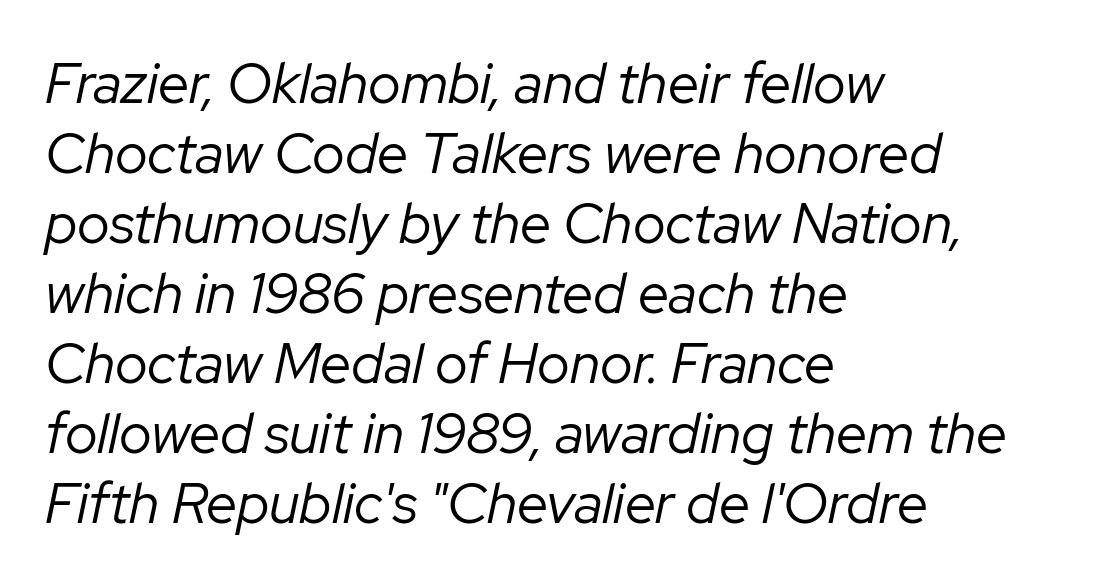
Q: Is the text bold? A: No.
Q: Is the text italic (slanted)? A: Yes, it leans right by about 12 degrees.
Q: Is the text underlined? A: No.
Q: How is the paragraph aligned? A: Left-aligned.
Q: Is the spacing between letters normal or unusually wide? A: Normal.
Q: Is the spacing between lines tight, normal or loose? A: Normal.
Q: Width (condensed, normal, or wide)? A: Normal.
Q: Stroke contrast? A: Low.
Q: x-height? A: Medium.
Q: Monospaced? A: No.
